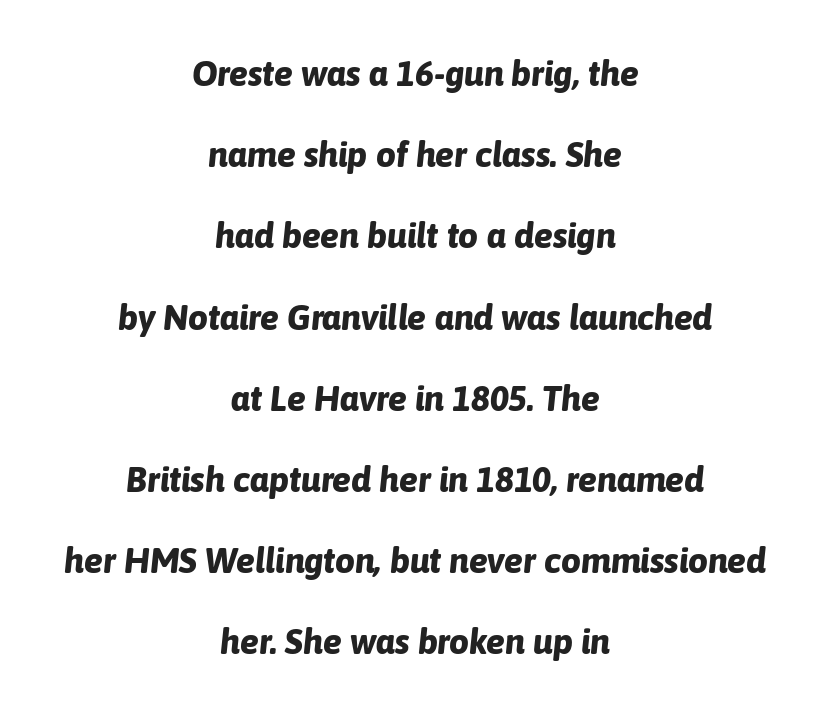
Heavy, bold letterforms. Each new line begins a long way beneath the previous one. Underline: absent. These lines are rendered in a variable-pitch font. These lines keep a tight, regular rhythm from letter to letter.
